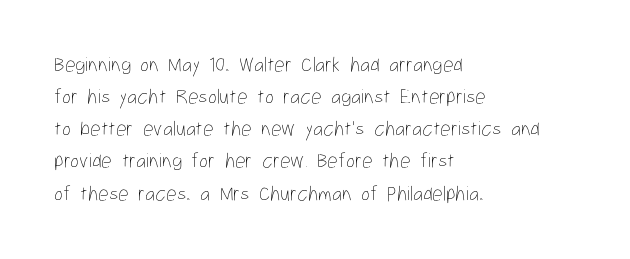
Q: Is the text bold? A: No.
Q: Is the text italic (slanted)? A: No, it is upright.
Q: Is the text underlined? A: No.
Q: How is the paragraph aligned? A: Left-aligned.
Q: Is the spacing between letters normal or unusually wide? A: Normal.
Q: Is the spacing between lines tight, normal or loose? A: Normal.
